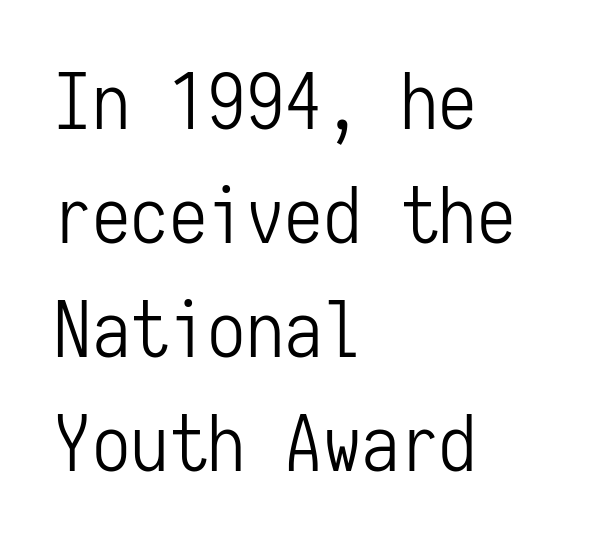
The image shows 77 px light, condensed sans-serif type, upright, monospaced; set left-aligned, normal line spacing (1.48x), normal letter spacing, not underlined; low stroke contrast and a medium x-height.
